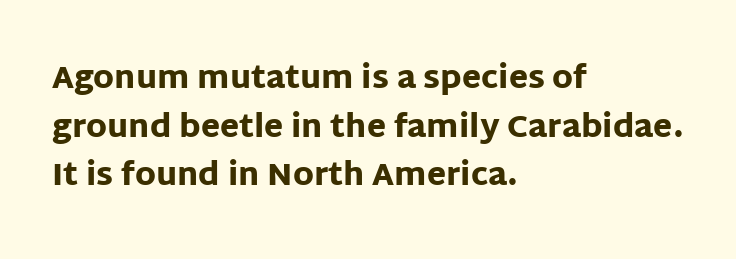
{"serif": "no", "italic": "no", "bold": "yes", "weight": "heavy", "width": "normal", "stroke_contrast": "low", "x_height": "large", "monospaced": "no", "underline": "no", "align": "left", "line_spacing": "normal", "line_spacing_ratio": 1.57, "letter_spacing": "normal", "letter_spacing_em": 0.0, "glyph_px": 31}
